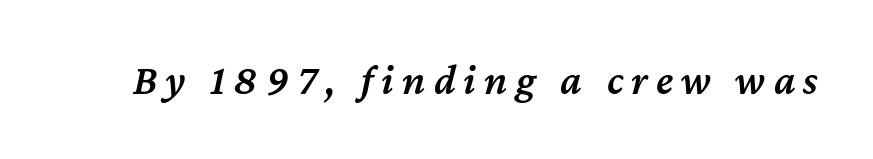
You could not count columns in this text — the font is proportionally spaced. The sample has been set in demibold, a notch under bold. The letters are slanted; this is an italic face. Anything drawn beneath the words? Only blank space.
